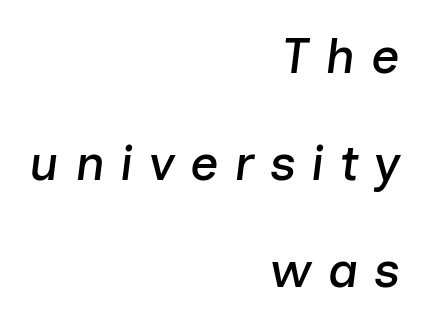
The image shows 50 px text type, italic (leaning right); set right-aligned, loose line spacing (2.14x), unusually wide letter spacing (+0.31 em), not underlined; low stroke contrast and a medium x-height.
